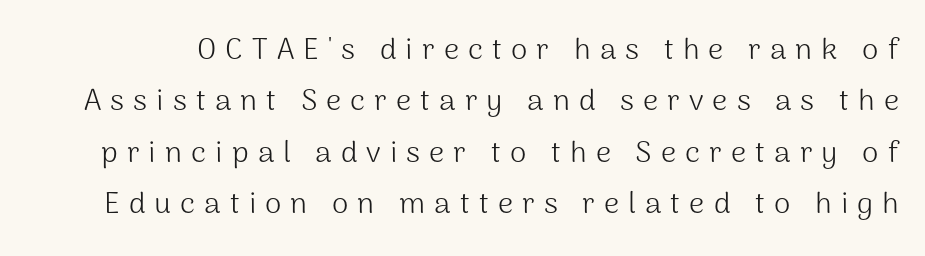
{"serif": "no", "italic": "no", "bold": "no", "weight": "light", "width": "normal", "stroke_contrast": "medium", "x_height": "medium", "monospaced": "no", "underline": "no", "line_spacing_ratio": 1.71, "letter_spacing": "wide", "letter_spacing_em": 0.3, "glyph_px": 30}
